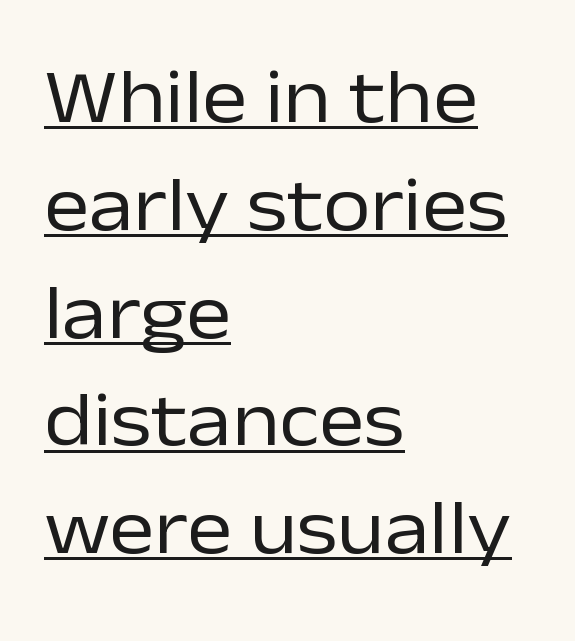
Q: Is the text bold? A: No.
Q: Is the text italic (slanted)? A: No, it is upright.
Q: Is the typeface a serif or a sans-serif typeface? A: Sans-serif.
Q: Is the text underlined? A: Yes.
Q: How is the paragraph aligned? A: Left-aligned.
Q: Is the spacing between letters normal or unusually wide? A: Normal.
Q: Is the spacing between lines tight, normal or loose? A: Normal.
Q: Width (condensed, normal, or wide)? A: Normal.
Q: Stroke contrast? A: Low.
Q: x-height? A: Medium.
Q: Monospaced? A: No.
